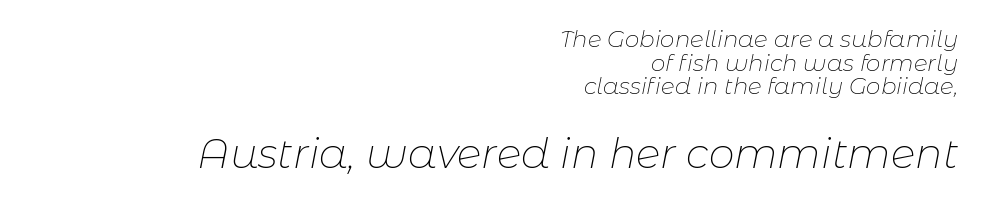
Q: Is the text bold? A: No.
Q: Is the text italic (slanted)? A: Yes, it leans right by about 11 degrees.
Q: Is the text underlined? A: No.
Q: How is the paragraph aligned? A: Right-aligned.
Q: Is the spacing between letters normal or unusually wide? A: Normal.
Q: Is the spacing between lines tight, normal or loose? A: Tight.
Q: Which block of text is set in a larger size, the first (top) or the second (bottom)? A: The second (bottom) one.
Q: Width (condensed, normal, or wide)? A: Normal.
Q: Stroke contrast? A: Low.
Q: x-height? A: Medium.
Q: Monospaced? A: No.
